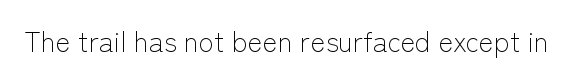
The letters stand straight up with perfectly vertical stems. Decoration check: the copy has no underline. Weight: not bold — regular or lighter. Letter spacing: default.
